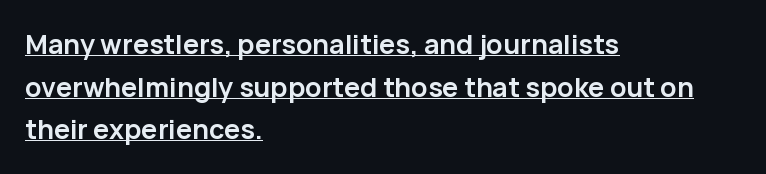
{"italic": "no", "bold": "yes", "underline": "yes", "align": "left", "line_spacing": "normal", "line_spacing_ratio": 1.58, "letter_spacing": "normal", "letter_spacing_em": 0.0, "glyph_px": 27}
